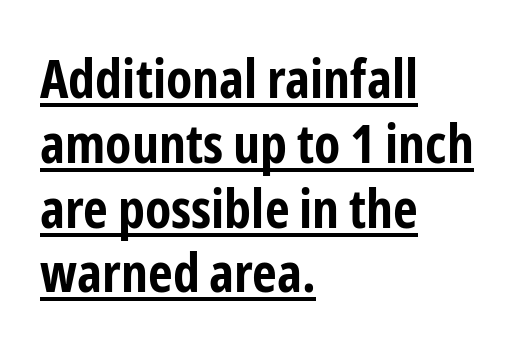
{"serif": "no", "italic": "no", "bold": "yes", "weight": "bold", "width": "condensed", "stroke_contrast": "low", "x_height": "medium", "monospaced": "no", "underline": "yes", "align": "left", "line_spacing_ratio": 1.2, "letter_spacing": "normal", "letter_spacing_em": 0.0, "glyph_px": 54}
